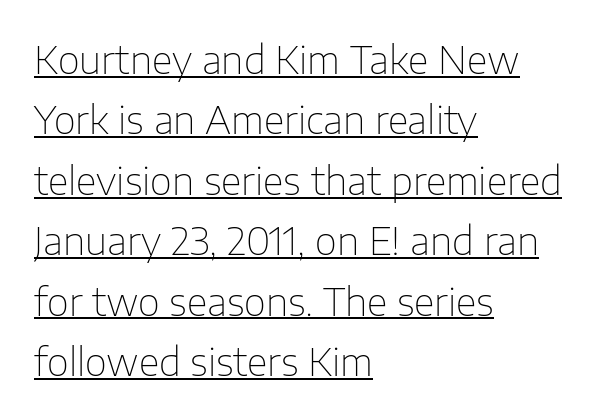
The image shows 38 px thin sans-serif type, upright; set left-aligned, normal line spacing (1.59x), normal letter spacing, underlined; low stroke contrast and a medium x-height.
